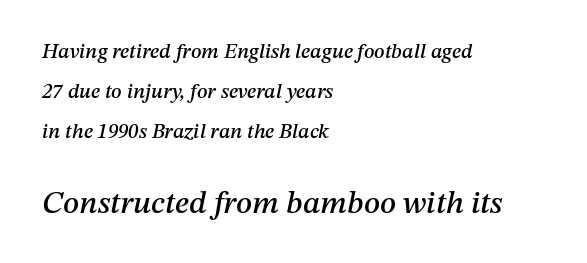
The lines are spread far apart with generous leading. The line texture is even and compact thanks to regular tracking. A typesetter would call this proportional, since set widths differ per character. Bigger letters appear in the bottom chunk; the top chunk is reduced. Compared with a centered layout, this one pins lines to the left instead.
